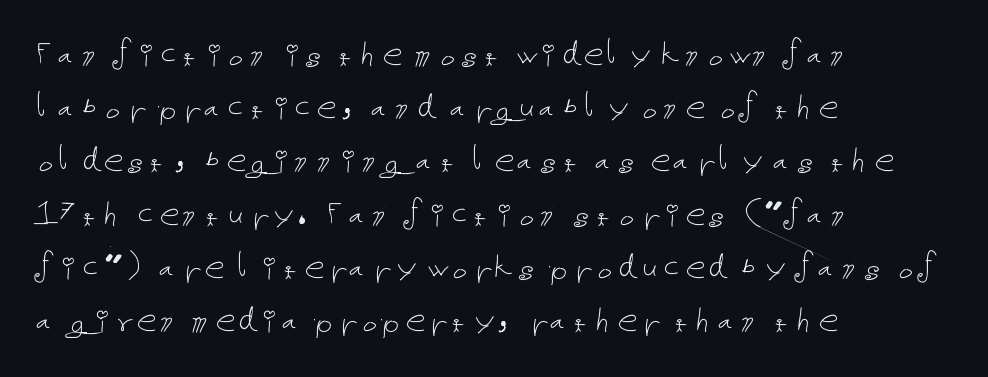
Q: Is the text bold? A: No.
Q: Is the text italic (slanted)? A: No, it is upright.
Q: Is the text underlined? A: No.
Q: How is the paragraph aligned? A: Left-aligned.
Q: Is the spacing between letters normal or unusually wide? A: Normal.
Q: Is the spacing between lines tight, normal or loose? A: Normal.
Q: Width (condensed, normal, or wide)? A: Normal.
Q: Stroke contrast? A: Low.
Q: x-height? A: Medium.
